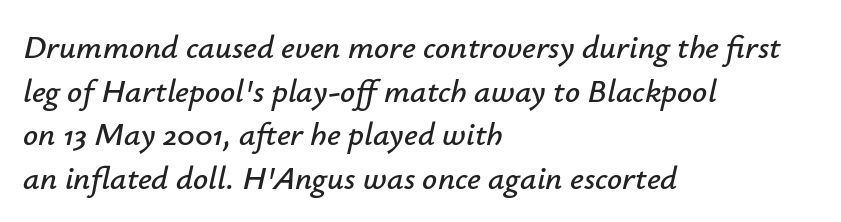
{"italic": "yes", "lean": "right", "slant_degrees": 12, "width": "normal", "stroke_contrast": "low", "x_height": "small", "monospaced": "no", "underline": "no", "align": "left", "line_spacing": "normal", "line_spacing_ratio": 1.32, "letter_spacing": "normal", "letter_spacing_em": 0.0, "glyph_px": 33}
